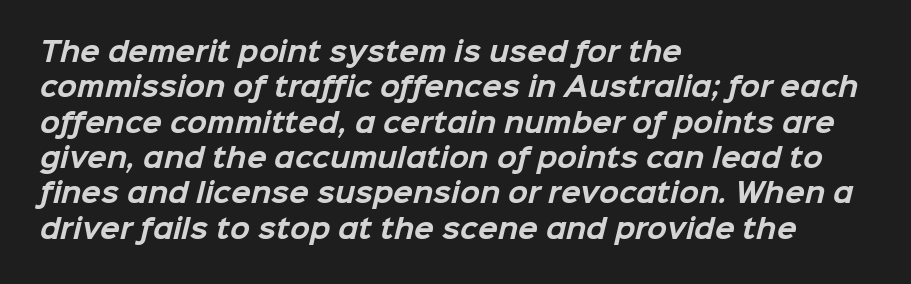
Q: Is the text bold? A: Yes.
Q: Is the text underlined? A: No.
Q: How is the paragraph aligned? A: Left-aligned.
Q: Is the spacing between letters normal or unusually wide? A: Normal.
Q: Is the spacing between lines tight, normal or loose? A: Normal.
